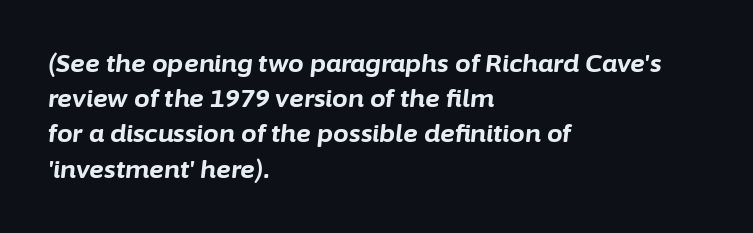
The image shows 25 px bold type, italic (leaning right); set left-aligned, normal line spacing (1.41x), normal letter spacing, not underlined.
